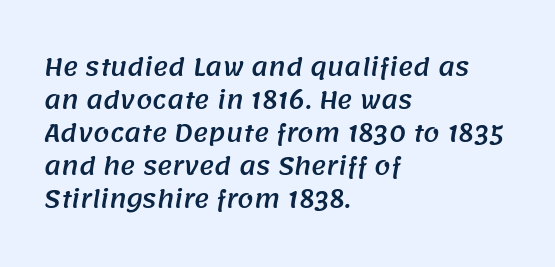
Q: Is the text underlined? A: No.
Q: How is the paragraph aligned? A: Left-aligned.
Q: Is the spacing between letters normal or unusually wide? A: Normal.
Q: Is the spacing between lines tight, normal or loose? A: Normal.
